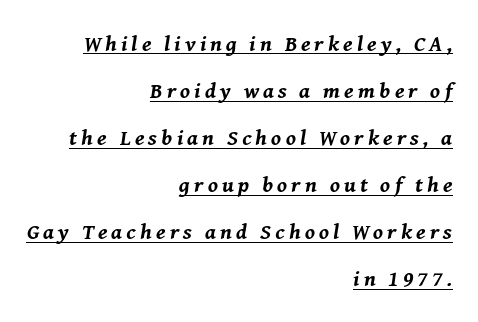
Q: Is the text bold? A: Yes.
Q: Is the text italic (slanted)? A: Yes, it leans right by about 8 degrees.
Q: Is the text underlined? A: Yes.
Q: How is the paragraph aligned? A: Right-aligned.
Q: Is the spacing between lines tight, normal or loose? A: Loose.
